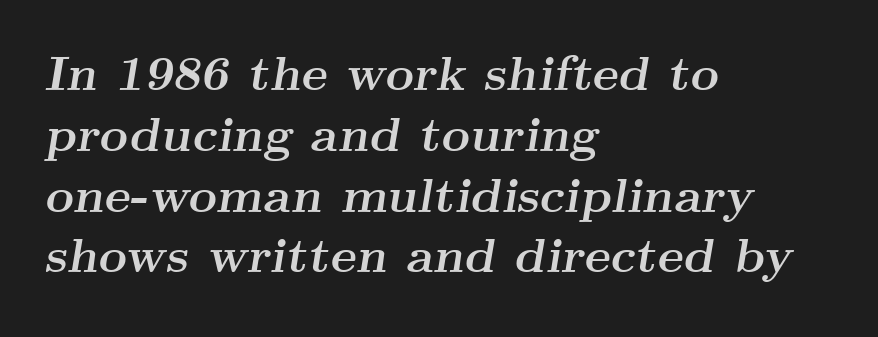
The image shows 49 px semibold, wide serif type, italic (leaning right); set left-aligned, line spacing 1.24x, normal letter spacing, not underlined; medium stroke contrast and a small x-height.
